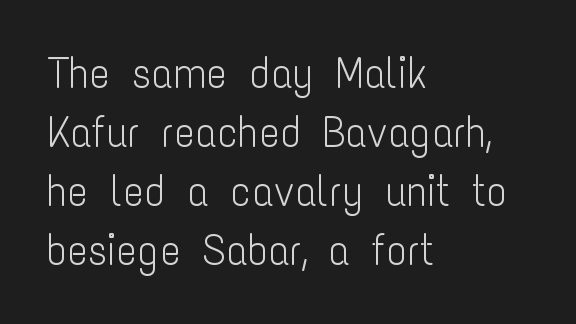
The zone under the glyphs is completely vacant. Character widths vary here, with narrow letters taking less room than wide ones. A student would call this left alignment; a typographer would say flush left, rag right. Posture: straight, roman, zero tilt. This block has exactly the height ordinary leading produces.
